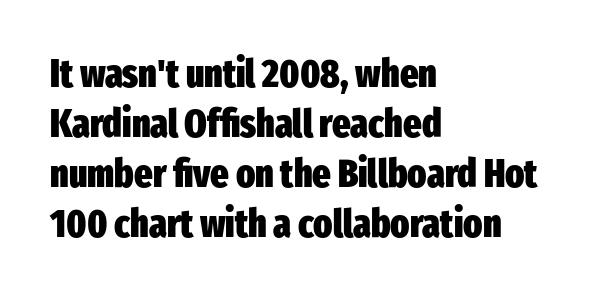
{"serif": "no", "italic": "no", "bold": "yes", "weight": "heavy", "width": "condensed", "stroke_contrast": "low", "x_height": "medium", "monospaced": "no", "underline": "no", "align": "left", "line_spacing": "normal", "line_spacing_ratio": 1.28, "letter_spacing": "normal", "letter_spacing_em": 0.0, "glyph_px": 39}
